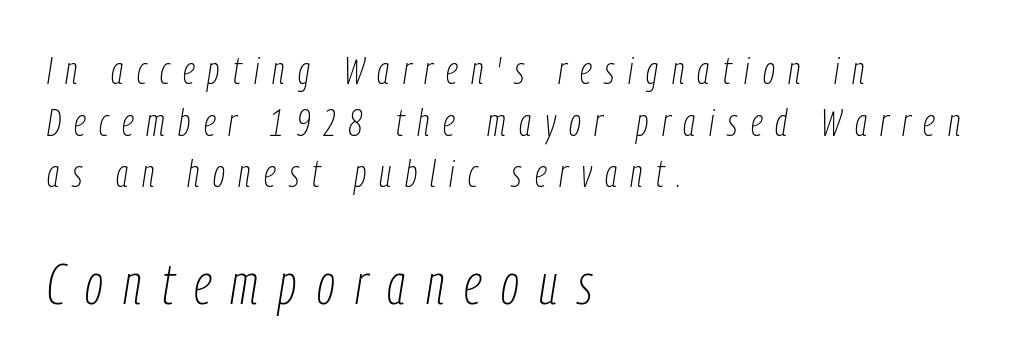
The image shows 57 px thin, condensed type, italic (leaning right); set left-aligned, normal line spacing (1.36x), unusually wide letter spacing (+0.35 em), not underlined; the second (bottom) block is 1.5x larger; low stroke contrast and a medium x-height.
